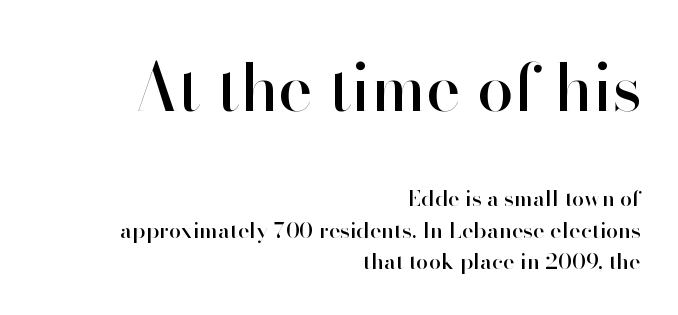
The image shows 65 px sans-serif type, upright; set right-aligned, normal line spacing (1.42x), normal letter spacing, not underlined; the first (top) block is 2.95x larger; high stroke contrast and a small x-height.
